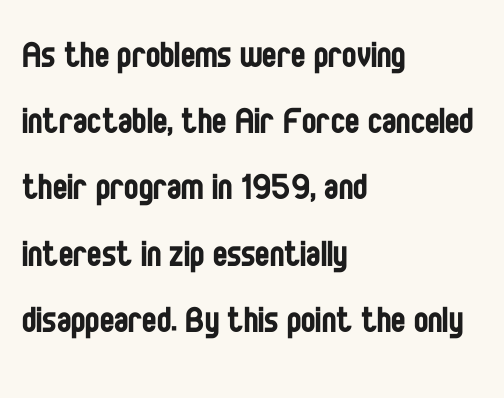
Q: Is the text bold? A: No.
Q: Is the text italic (slanted)? A: No, it is upright.
Q: Is the typeface a serif or a sans-serif typeface? A: Sans-serif.
Q: Is the text underlined? A: No.
Q: How is the paragraph aligned? A: Left-aligned.
Q: Is the spacing between letters normal or unusually wide? A: Normal.
Q: Is the spacing between lines tight, normal or loose? A: Normal.
Q: Width (condensed, normal, or wide)? A: Condensed.
Q: Stroke contrast? A: Low.
Q: x-height? A: Large.
Q: Monospaced? A: No.
